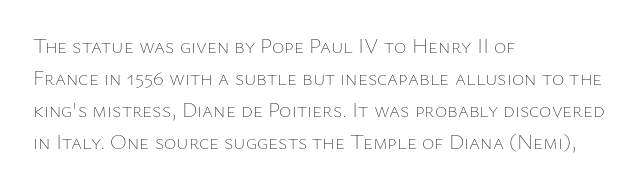
Q: Is the text bold? A: No.
Q: Is the text italic (slanted)? A: No, it is upright.
Q: Is the text underlined? A: No.
Q: How is the paragraph aligned? A: Left-aligned.
Q: Is the spacing between letters normal or unusually wide? A: Normal.
Q: Is the spacing between lines tight, normal or loose? A: Normal.
